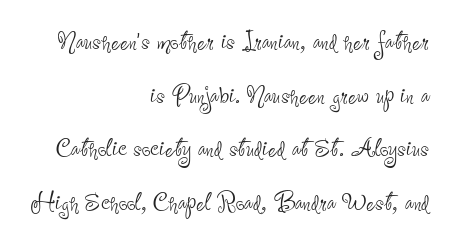
The rendering uses natural spacing where letterforms have individual widths. Teacher's note: observe the even right margin — that is flush-right alignment. Observe the ordinary spacing: letters are neighbours, not strangers. The cut favours lightness, reaching ordinary text weight at its darkest. The face used here is a sans, in the tradition of grotesques and geometrics.
